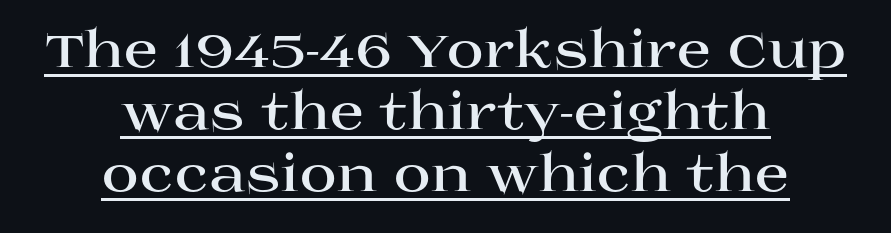
{"serif": "yes", "italic": "no", "bold": "yes", "weight": "bold", "width": "wide", "stroke_contrast": "high", "x_height": "large", "monospaced": "no", "underline": "yes", "align": "center", "line_spacing_ratio": 1.22, "letter_spacing": "normal", "letter_spacing_em": 0.0, "glyph_px": 51}
